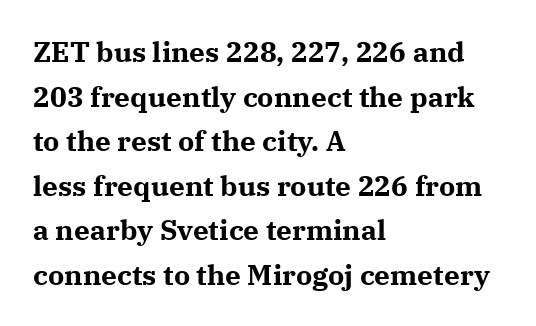
{"serif": "yes", "italic": "no", "bold": "yes", "weight": "bold", "width": "normal", "stroke_contrast": "medium", "x_height": "medium", "monospaced": "no", "underline": "no", "align": "left", "line_spacing": "normal", "line_spacing_ratio": 1.59, "letter_spacing": "normal", "letter_spacing_em": 0.0, "glyph_px": 28}
